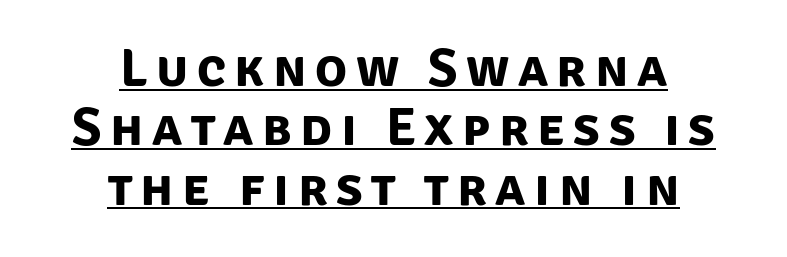
Q: Is the text bold? A: Yes.
Q: Is the typeface a serif or a sans-serif typeface? A: Sans-serif.
Q: Is the text underlined? A: Yes.
Q: How is the paragraph aligned? A: Centered.
Q: Is the spacing between lines tight, normal or loose? A: Tight.
Q: Width (condensed, normal, or wide)? A: Normal.
Q: Stroke contrast? A: Low.
Q: x-height? A: Large.
Q: Monospaced? A: No.
